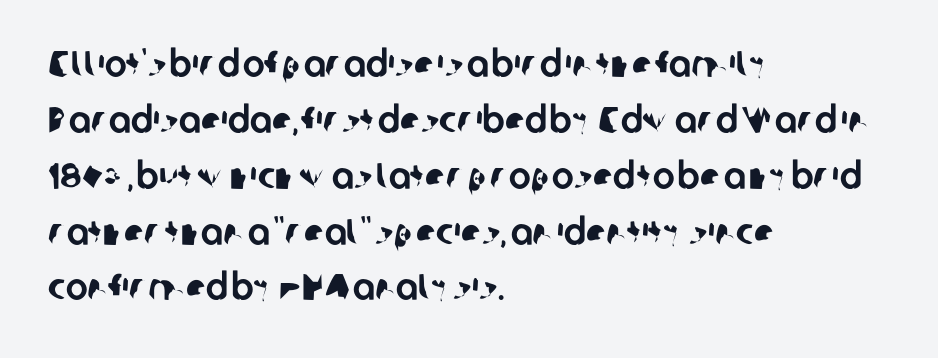
Q: Is the typeface a serif or a sans-serif typeface? A: Sans-serif.
Q: Is the text underlined? A: No.
Q: How is the paragraph aligned? A: Left-aligned.
Q: Is the spacing between letters normal or unusually wide? A: Normal.
Q: Is the spacing between lines tight, normal or loose? A: Normal.
Q: Width (condensed, normal, or wide)? A: Normal.
Q: Stroke contrast? A: Low.
Q: x-height? A: Medium.
Q: Monospaced? A: No.
